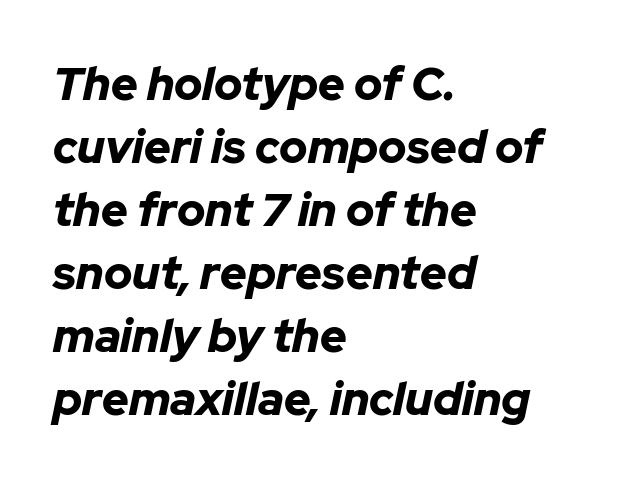
{"italic": "yes", "lean": "right", "slant_degrees": 12, "bold": "yes", "weight": "bold", "width": "normal", "stroke_contrast": "low", "x_height": "medium", "monospaced": "no", "underline": "no", "align": "left", "line_spacing": "normal", "line_spacing_ratio": 1.37, "letter_spacing": "normal", "letter_spacing_em": 0.0, "glyph_px": 46}
